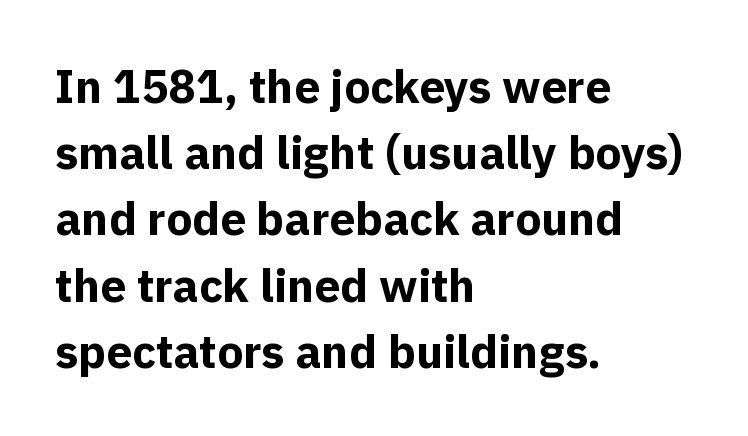
The image shows 46 px bold sans-serif type, upright; set left-aligned, normal line spacing (1.44x), normal letter spacing, not underlined; a medium x-height.
